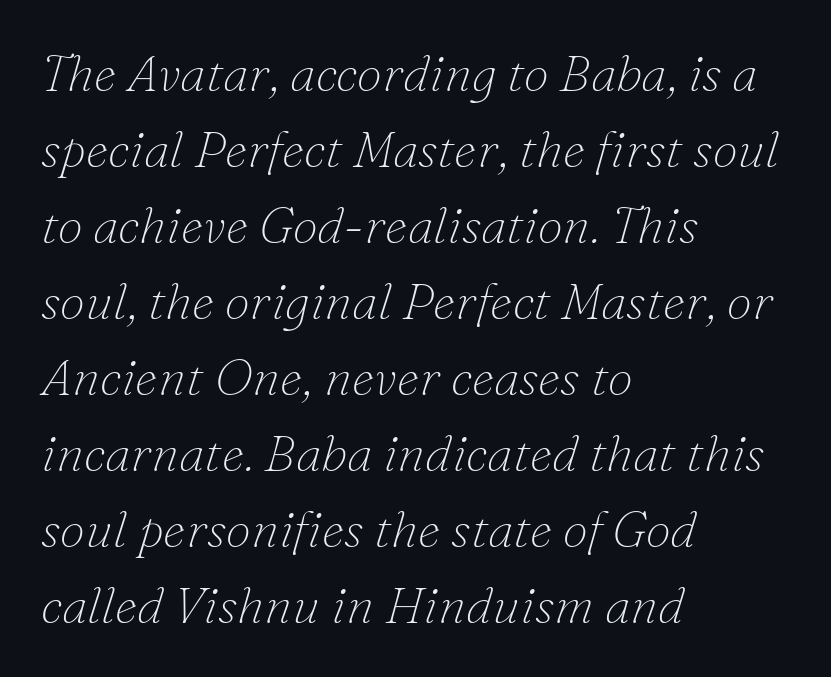
Rule under the text: the space is simply empty. The gaps between neighbouring characters are ordinary and unremarkable. Stems and bowls with no extra thickness — not bold. Yep, those are serifs on the letters. Does the leading feel generous? No, just average. The letters advance in unequal steps, a hallmark of proportional type.
